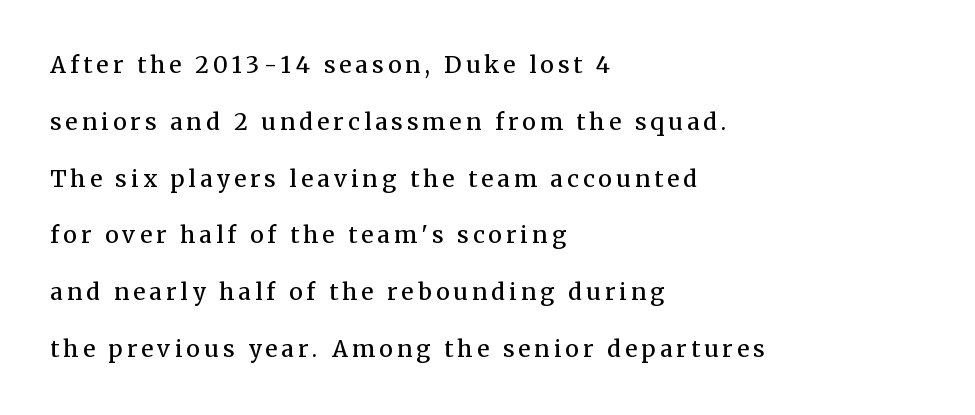
If you measured baseline to baseline, you'd find a long distance. Style check: upright. Only glyphs here, with clear space below each row. Which margin do the lines hug? The left one — the right edge is uneven. The characters look somewhat weighty, a semibold short of true bold.
